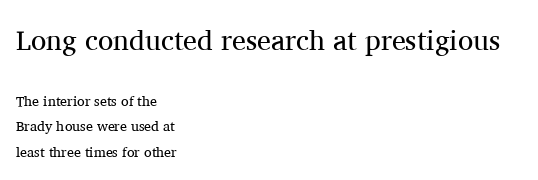
The image shows 28 px regular-weight serif type, upright; set left-aligned, line spacing 1.81x, normal letter spacing, not underlined; the first (top) block is 2.0x larger; medium stroke contrast and a medium x-height.
